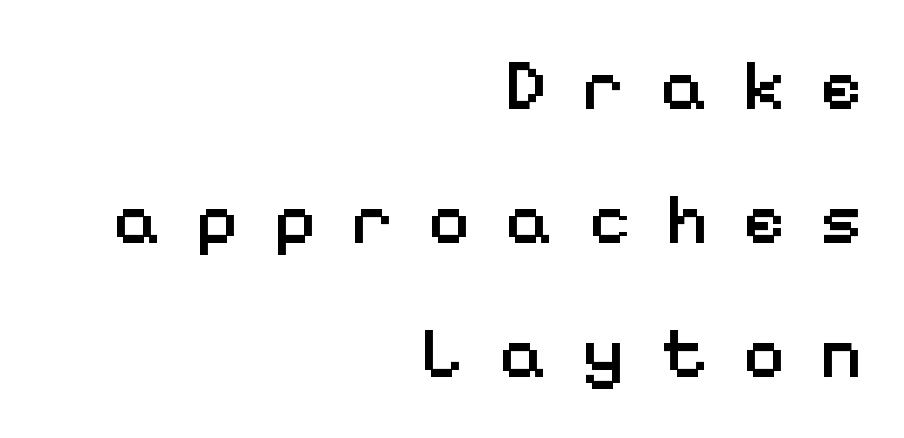
Serifs: no, the terminals of the letterforms are clean. The line texture is sparse and dotted thanks to wide tracking. This is the in-between weight designers call semibold or demi. The glyphs are unaccompanied by any horizontal stroke below them. Here the designer chose a conventional face with non-uniform glyph widths. Layout note: lines flush right.
